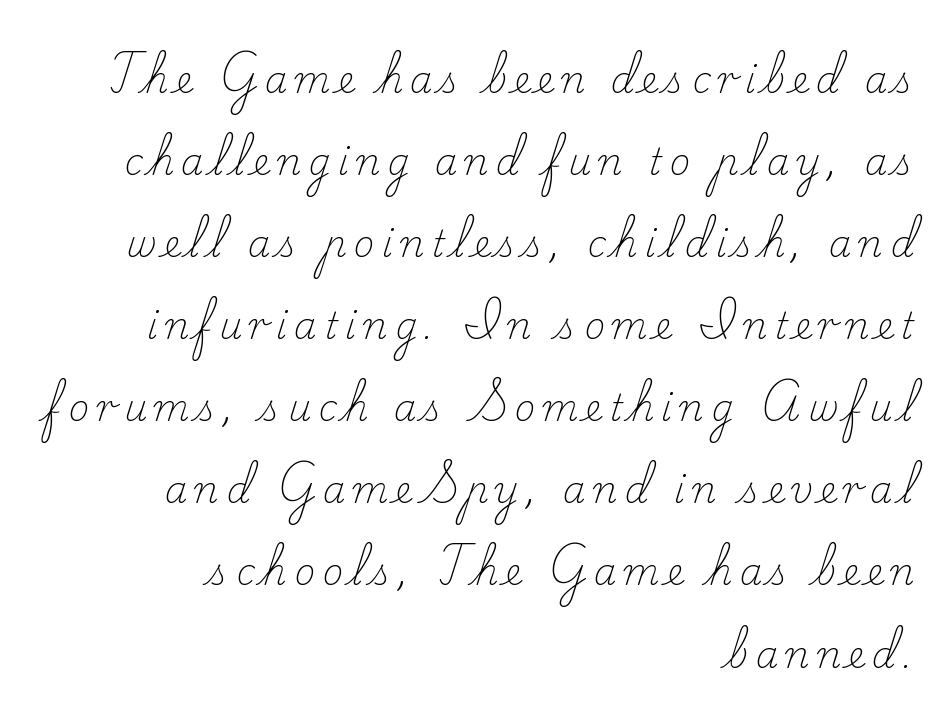
{"serif": "yes", "bold": "no", "weight": "light", "width": "normal", "stroke_contrast": "low", "x_height": "small", "monospaced": "no", "underline": "no", "align": "right", "line_spacing": "loose", "line_spacing_ratio": 2.28, "letter_spacing": "wide", "letter_spacing_em": 0.2, "glyph_px": 36}
